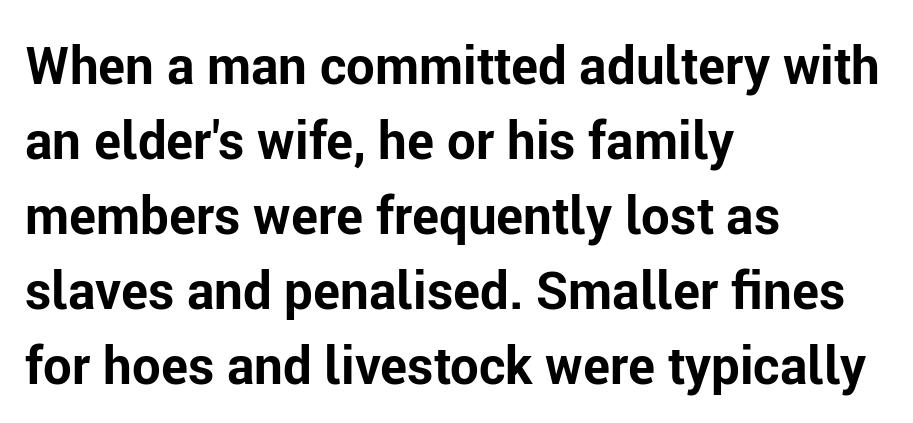
{"serif": "no", "italic": "no", "bold": "yes", "weight": "bold", "width": "normal", "stroke_contrast": "low", "x_height": "medium", "monospaced": "no", "underline": "no", "align": "left", "line_spacing": "normal", "line_spacing_ratio": 1.47, "letter_spacing": "normal", "letter_spacing_em": 0.0, "glyph_px": 51}
